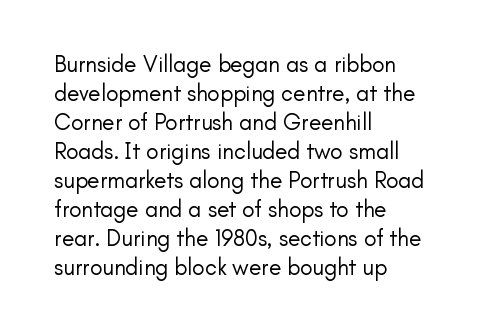
The image shows 23 px text type, upright; set left-aligned, normal line spacing (1.26x), normal letter spacing, not underlined.
